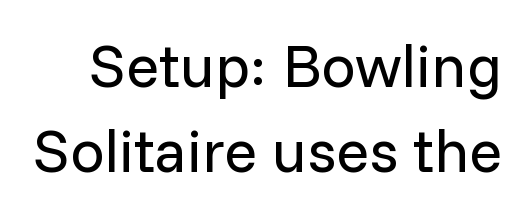
Q: Is the text bold? A: No.
Q: Is the text italic (slanted)? A: No, it is upright.
Q: Is the typeface a serif or a sans-serif typeface? A: Sans-serif.
Q: Is the text underlined? A: No.
Q: Is the spacing between letters normal or unusually wide? A: Normal.
Q: Is the spacing between lines tight, normal or loose? A: Normal.
Q: Width (condensed, normal, or wide)? A: Normal.
Q: Stroke contrast? A: Low.
Q: x-height? A: Medium.
Q: Monospaced? A: No.
